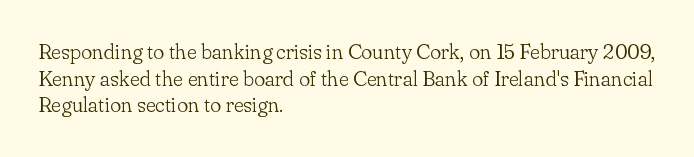
Summary of weight: not heavy and not bold. The vertical gap from one line to the next is medium. The type is set solid horizontally, with unmodified tracking. No italicization has been applied; the sample stays upright. The paragraph shown leans on its left margin. The gap between lines stays unmarked.
